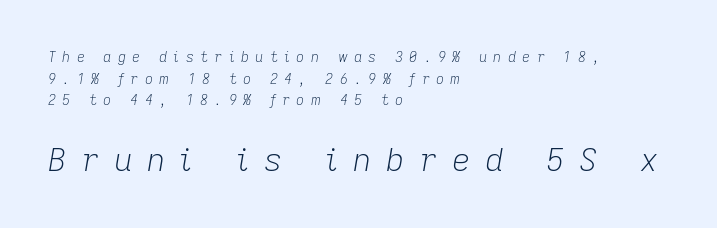
Successive baselines arrive at the customary interval. Visually the block forms a straight wall on the left and a jagged coastline on the right. Type size steps up from the first block to the second. There's an unmistakable incline to the writing here. Quick note: underline off. How are the letters spaced? Widely, with obvious added tracking.
